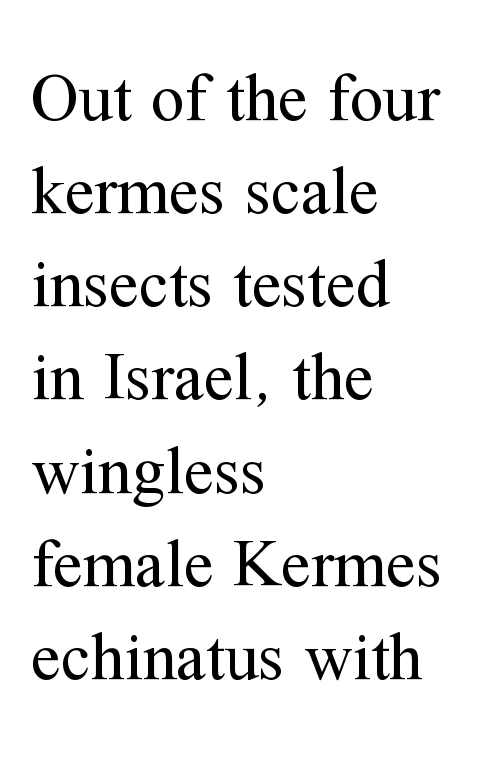
The image shows 67 px regular-weight serif type, upright; set left-aligned, normal line spacing (1.39x), normal letter spacing, not underlined; medium stroke contrast and a medium x-height.
